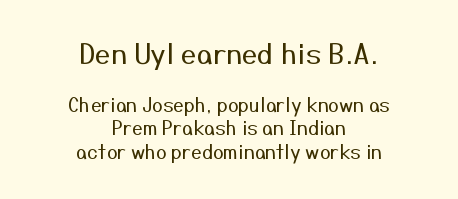
Examine the stroke ends and you'll find no serifs. Spacing between characters is what you'd get straight out of the box. Typeset on center — no edge is straight. Style check: upright.
